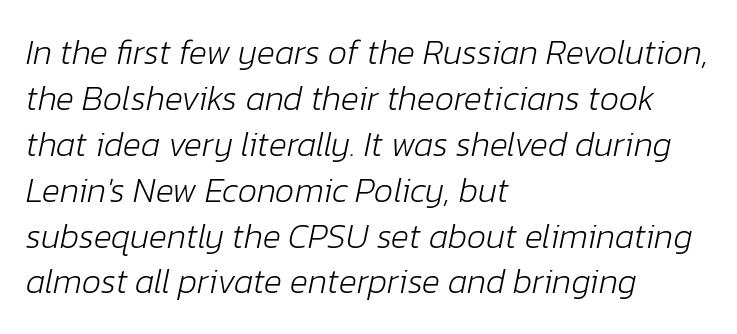
Q: Is the text bold? A: No.
Q: Is the text italic (slanted)? A: Yes, it leans right by about 12 degrees.
Q: Is the text underlined? A: No.
Q: How is the paragraph aligned? A: Left-aligned.
Q: Is the spacing between letters normal or unusually wide? A: Normal.
Q: Is the spacing between lines tight, normal or loose? A: Normal.
Q: Width (condensed, normal, or wide)? A: Normal.
Q: Stroke contrast? A: Low.
Q: x-height? A: Medium.
Q: Monospaced? A: No.
